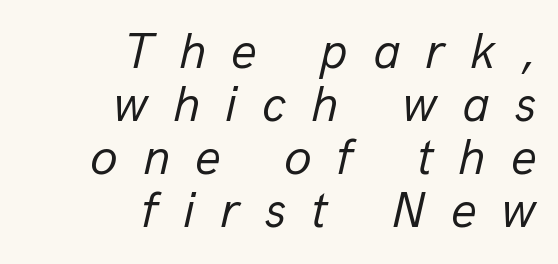
Q: Is the text bold? A: No.
Q: Is the text italic (slanted)? A: Yes, it leans right by about 13 degrees.
Q: Is the text underlined? A: No.
Q: How is the paragraph aligned? A: Right-aligned.
Q: Is the spacing between letters normal or unusually wide? A: Unusually wide.
Q: Is the spacing between lines tight, normal or loose? A: Tight.
Q: Width (condensed, normal, or wide)? A: Normal.
Q: Stroke contrast? A: Low.
Q: x-height? A: Medium.
Q: Monospaced? A: No.
